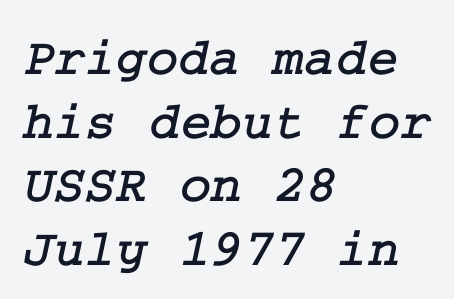
Q: Is the typeface a serif or a sans-serif typeface? A: Serif.
Q: Is the text underlined? A: No.
Q: How is the paragraph aligned? A: Left-aligned.
Q: Is the spacing between letters normal or unusually wide? A: Normal.
Q: Width (condensed, normal, or wide)? A: Normal.
Q: Stroke contrast? A: Low.
Q: x-height? A: Medium.
